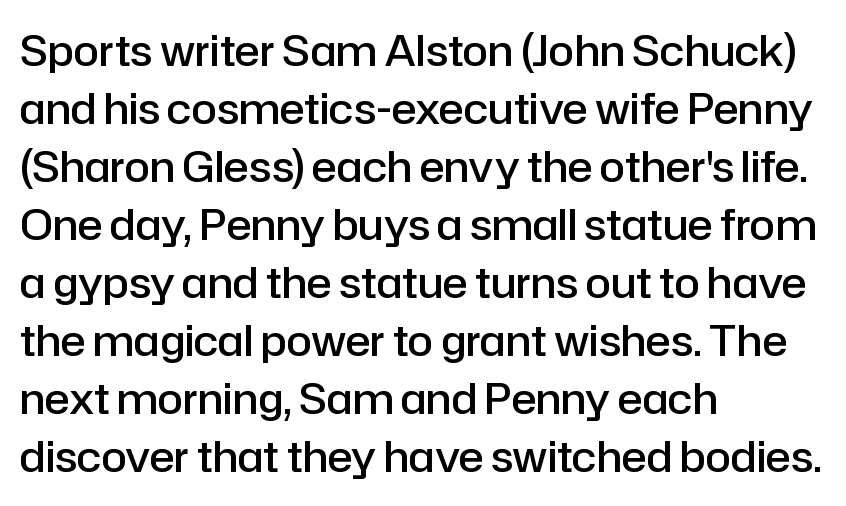
The image shows 42 px semibold sans-serif type, upright; set left-aligned, normal line spacing (1.38x), normal letter spacing, not underlined; low stroke contrast and a medium x-height.
